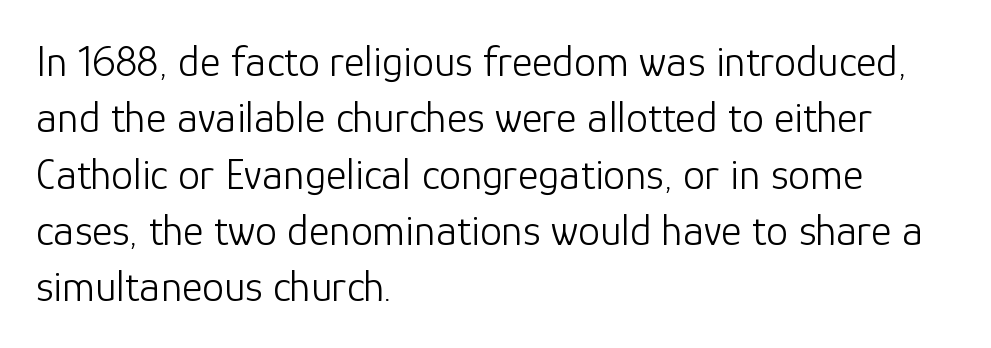
The image shows 44 px light sans-serif type, upright; set left-aligned, normal line spacing (1.28x), normal letter spacing, not underlined; low stroke contrast and a medium x-height.
